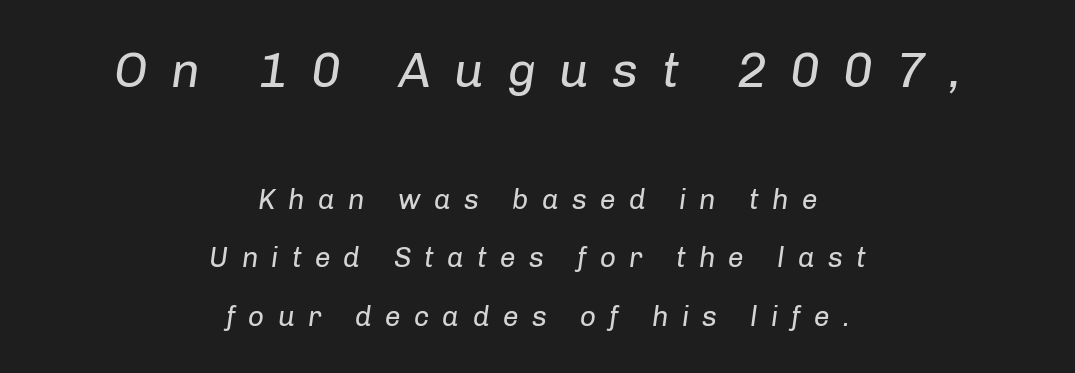
Q: Is the text bold? A: No.
Q: Is the text italic (slanted)? A: Yes, it leans right by about 8 degrees.
Q: Is the text underlined? A: No.
Q: How is the paragraph aligned? A: Centered.
Q: Is the spacing between letters normal or unusually wide? A: Unusually wide.
Q: Is the spacing between lines tight, normal or loose? A: Loose.
Q: Which block of text is set in a larger size, the first (top) or the second (bottom)? A: The first (top) one.
Q: Width (condensed, normal, or wide)? A: Normal.
Q: Stroke contrast? A: Low.
Q: x-height? A: Medium.
Q: Monospaced? A: No.
